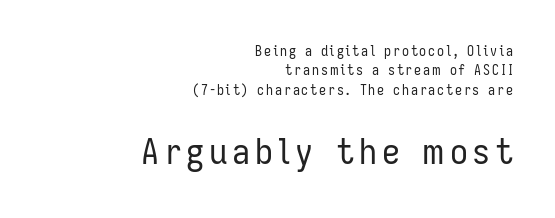
{"serif": "no", "italic": "no", "bold": "no", "weight": "regular", "width": "condensed", "stroke_contrast": "low", "x_height": "medium", "monospaced": "no", "underline": "no", "align": "right", "line_spacing": "normal", "line_spacing_ratio": 1.39, "larger_block": "second", "size_ratio": 2.57, "glyph_px": 36}
